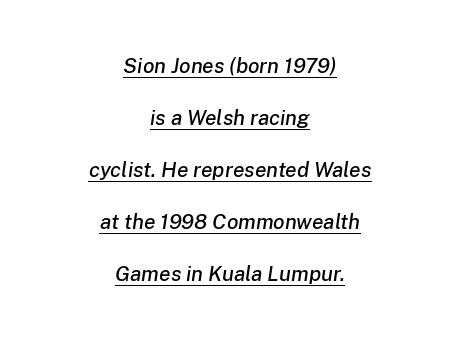
A typographer would call this underscored text. Rendered with sloped, italic letterforms. The paragraph has two soft edges and a firm central axis. A typesetter would call this zero additional tracking.
